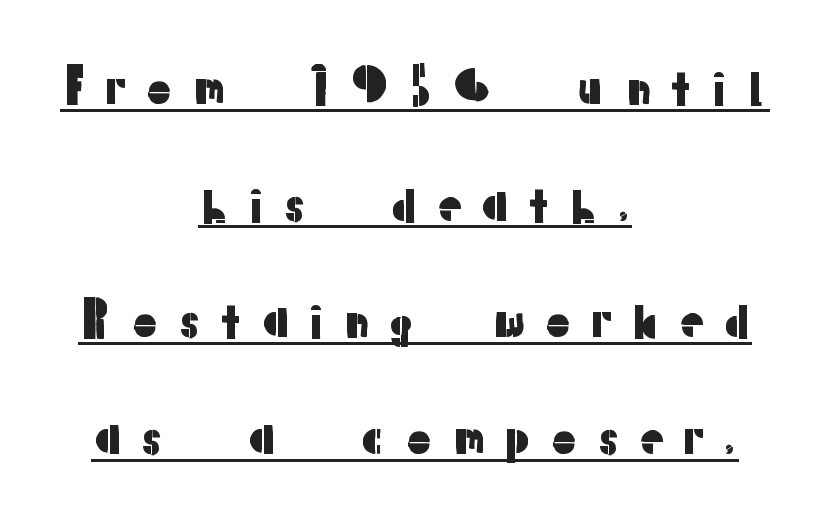
What stands out about the letter spacing? Its width — letters are far apart. Visually the block forms a symmetrical silhouette, jagged on both flanks. Decoration check: the copy is underlined. Note the varied advance widths — an 'i' is clearly narrower than an 'm'.
